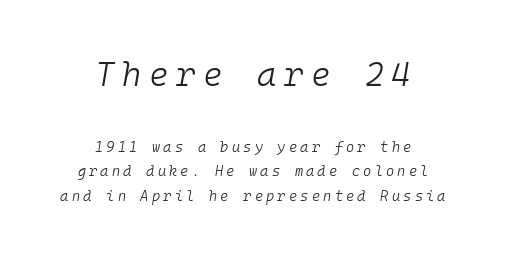
{"italic": "yes", "lean": "right", "slant_degrees": 10, "bold": "no", "weight": "light", "width": "normal", "stroke_contrast": "low", "x_height": "medium", "monospaced": "yes", "underline": "no", "align": "center", "line_spacing_ratio": 1.74, "letter_spacing": "wide", "letter_spacing_em": 0.23, "larger_block": "first", "size_ratio": 2.36, "glyph_px": 33}
